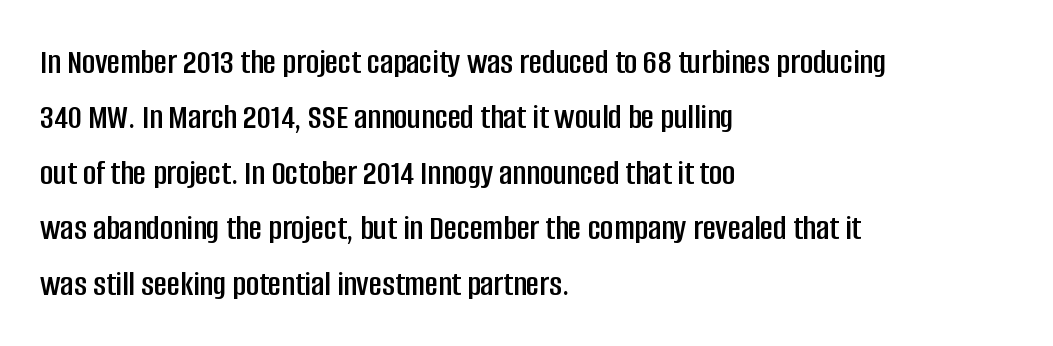
The compositor pushed each line to the left boundary. Is this a fixed-width face? No — the glyphs have proportional, varying widths. Quick note: interline space is typical. Type without underlining.
